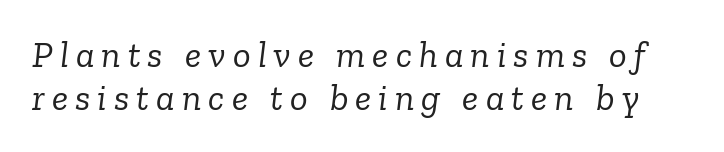
{"serif": "yes", "italic": "yes", "lean": "right", "slant_degrees": 6, "bold": "no", "weight": "light", "width": "normal", "stroke_contrast": "low", "x_height": "medium", "monospaced": "no", "underline": "no", "line_spacing": "tight", "line_spacing_ratio": 1.15, "glyph_px": 37}
